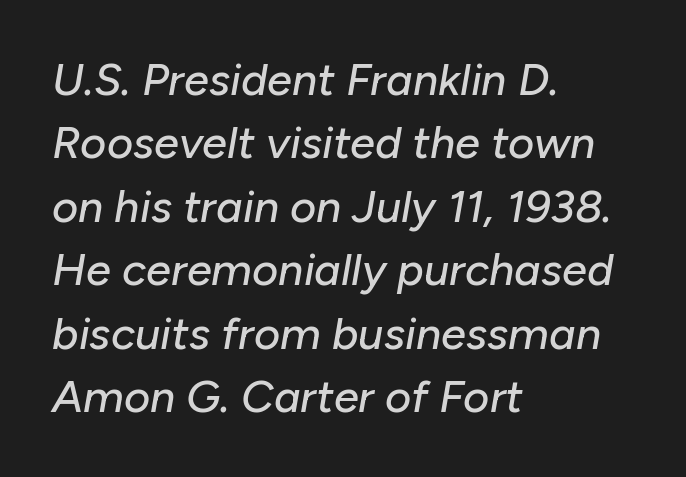
The image shows 45 px text type, italic (leaning right); set left-aligned, normal line spacing (1.41x), normal letter spacing, not underlined; low stroke contrast and a medium x-height.
